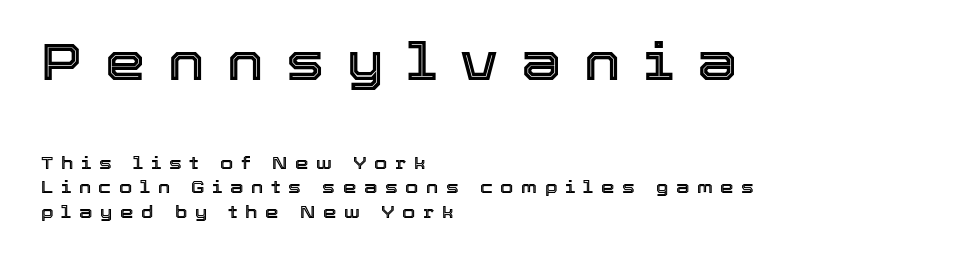
The image shows 51 px text type, upright; set left-aligned, normal line spacing (1.45x), unusually wide letter spacing (+0.45 em), not underlined; the first (top) block is 3.0x larger; a medium x-height.
